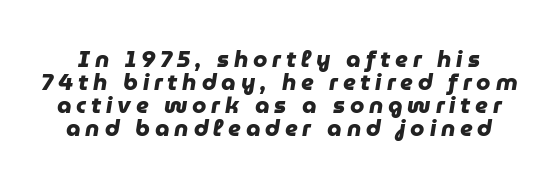
{"bold": "yes", "underline": "no", "line_spacing": "tight", "line_spacing_ratio": 1.0, "letter_spacing": "wide", "letter_spacing_em": 0.21, "glyph_px": 23}
